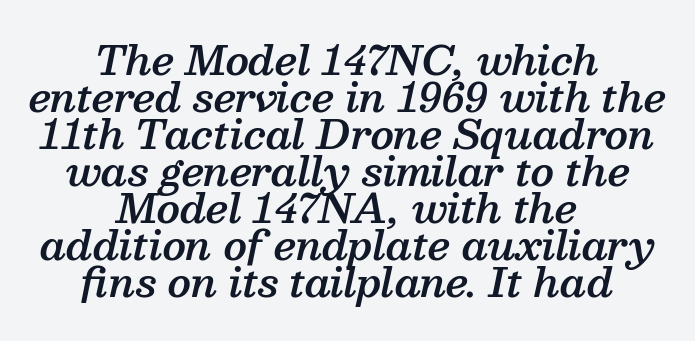
Moderately thickened strokes mark this as semibold type. The line-height multiplier appears low, near solid setting. Quick note: italic. In terms of letterspacing, this is plain default setting.
